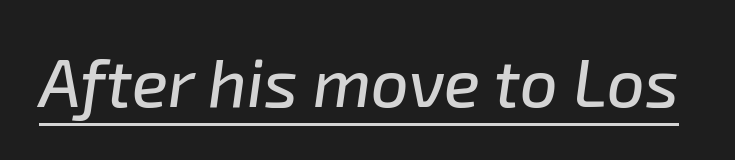
Q: Is the text italic (slanted)? A: Yes, it leans right by about 8 degrees.
Q: Is the text underlined? A: Yes.
Q: Is the spacing between letters normal or unusually wide? A: Normal.
Q: Width (condensed, normal, or wide)? A: Normal.
Q: Stroke contrast? A: Low.
Q: x-height? A: Medium.
Q: Monospaced? A: No.
